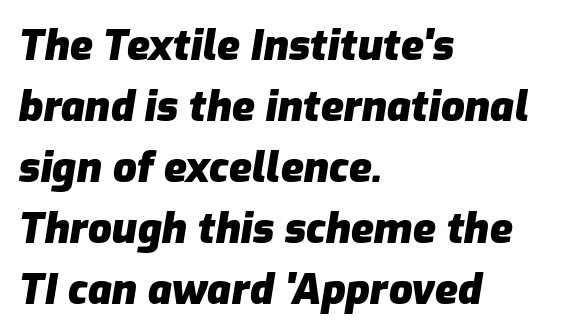
The image shows 42 px heavy type, italic (leaning right); set left-aligned, normal line spacing (1.45x), normal letter spacing, not underlined; low stroke contrast and a medium x-height.
